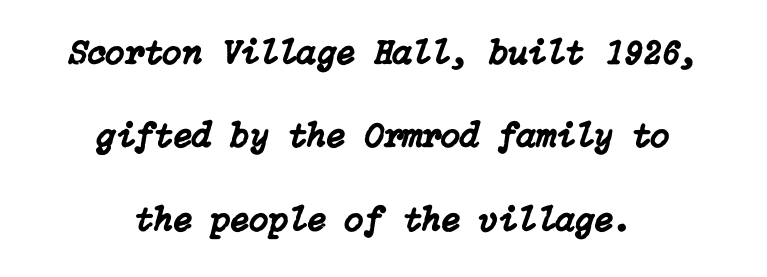
{"italic": "yes", "lean": "right", "slant_degrees": 15, "width": "normal", "stroke_contrast": "low", "x_height": "medium", "underline": "no", "align": "center", "line_spacing": "loose", "line_spacing_ratio": 2.38, "letter_spacing": "normal", "letter_spacing_em": 0.0, "glyph_px": 35}
